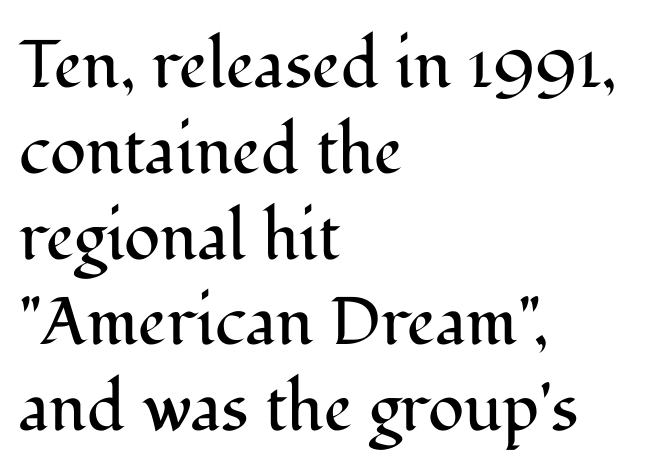
{"serif": "yes", "italic": "no", "bold": "no", "weight": "regular", "width": "normal", "stroke_contrast": "medium", "x_height": "medium", "monospaced": "no", "underline": "no", "align": "left", "line_spacing": "normal", "line_spacing_ratio": 1.28, "letter_spacing": "normal", "letter_spacing_em": 0.0, "glyph_px": 67}
